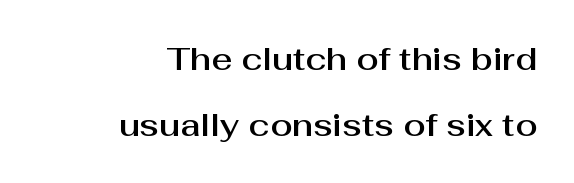
{"serif": "no", "italic": "no", "width": "normal", "stroke_contrast": "medium", "x_height": "medium", "monospaced": "no", "underline": "no", "align": "right", "line_spacing": "loose", "line_spacing_ratio": 2.05, "letter_spacing": "normal", "letter_spacing_em": 0.0, "glyph_px": 32}
